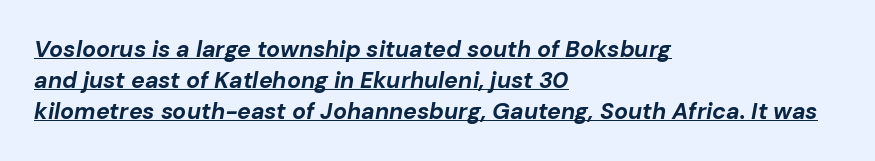
Q: Is the text bold? A: Yes.
Q: Is the text italic (slanted)? A: Yes, it leans right by about 10 degrees.
Q: Is the text underlined? A: Yes.
Q: How is the paragraph aligned? A: Left-aligned.
Q: Is the spacing between letters normal or unusually wide? A: Normal.
Q: Is the spacing between lines tight, normal or loose? A: Normal.
